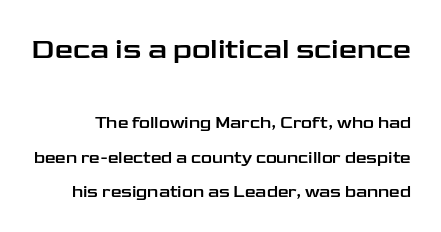
Q: Is the text italic (slanted)? A: No, it is upright.
Q: Is the typeface a serif or a sans-serif typeface? A: Sans-serif.
Q: Is the text underlined? A: No.
Q: Is the spacing between letters normal or unusually wide? A: Normal.
Q: Is the spacing between lines tight, normal or loose? A: Loose.
Q: Which block of text is set in a larger size, the first (top) or the second (bottom)? A: The first (top) one.
Q: Width (condensed, normal, or wide)? A: Wide.
Q: Stroke contrast? A: Low.
Q: x-height? A: Medium.
Q: Monospaced? A: No.
